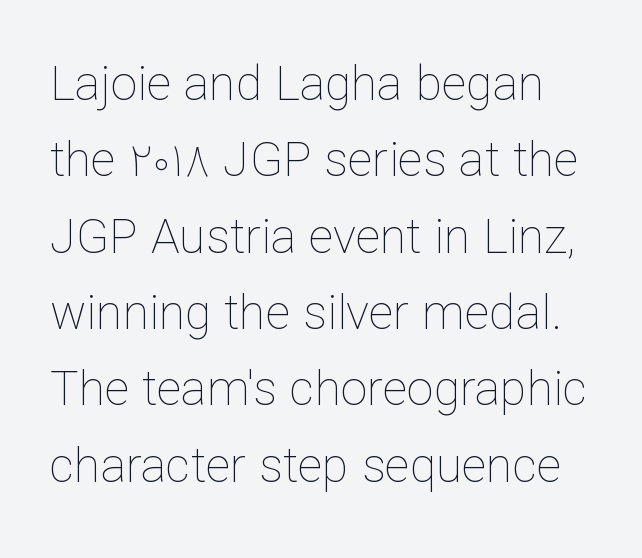
Q: Is the text bold? A: No.
Q: Is the text italic (slanted)? A: No, it is upright.
Q: Is the text underlined? A: No.
Q: Is the spacing between letters normal or unusually wide? A: Normal.
Q: Is the spacing between lines tight, normal or loose? A: Normal.
Q: Width (condensed, normal, or wide)? A: Normal.
Q: Stroke contrast? A: Low.
Q: x-height? A: Medium.
Q: Monospaced? A: No.
